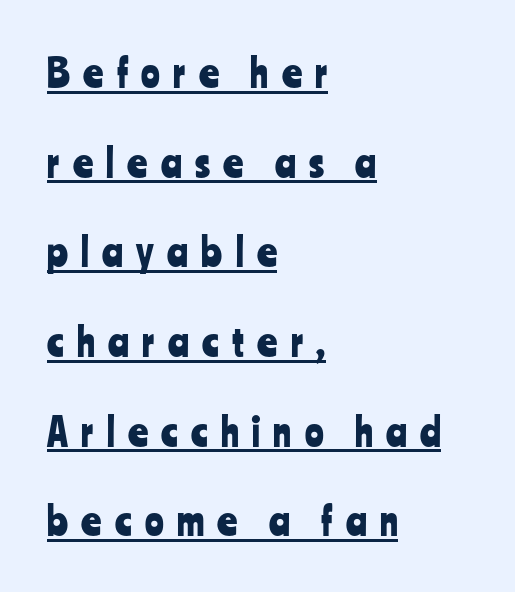
Q: Is the text italic (slanted)? A: No, it is upright.
Q: Is the typeface a serif or a sans-serif typeface? A: Sans-serif.
Q: Is the text underlined? A: Yes.
Q: How is the paragraph aligned? A: Left-aligned.
Q: Is the spacing between letters normal or unusually wide? A: Unusually wide.
Q: Is the spacing between lines tight, normal or loose? A: Loose.
Q: Width (condensed, normal, or wide)? A: Condensed.
Q: Stroke contrast? A: Low.
Q: x-height? A: Medium.
Q: Monospaced? A: No.
